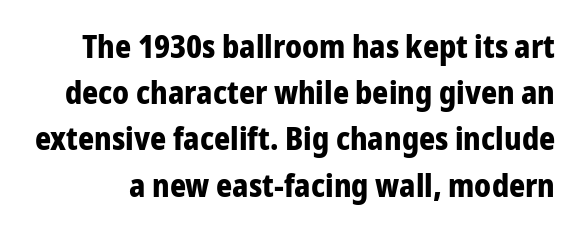
Descenders hang freely into open space. Spacing verdict: proportional, widths tailored to each character. Is this a sans? Yes — the strokes have no serifs. Strong, thick strokes mark this as bold type. Glyph-to-glyph distance matches everyday printed text. The lettering holds an erect, upright posture throughout.
